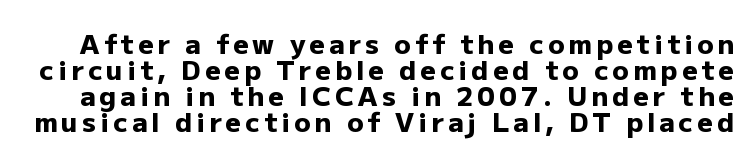
{"italic": "no", "bold": "yes", "underline": "no", "line_spacing": "tight", "line_spacing_ratio": 0.96, "glyph_px": 27}
